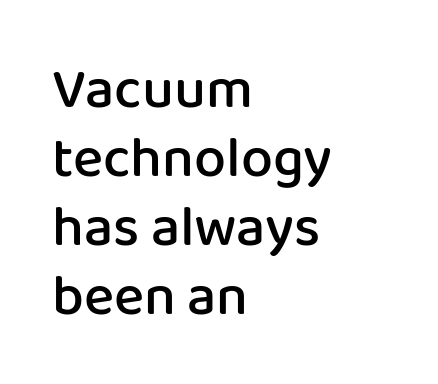
{"serif": "no", "italic": "no", "bold": "semi", "weight": "semibold", "width": "normal", "stroke_contrast": "low", "x_height": "medium", "monospaced": "no", "underline": "no", "align": "left", "line_spacing_ratio": 1.21, "letter_spacing": "normal", "letter_spacing_em": 0.0, "glyph_px": 57}
